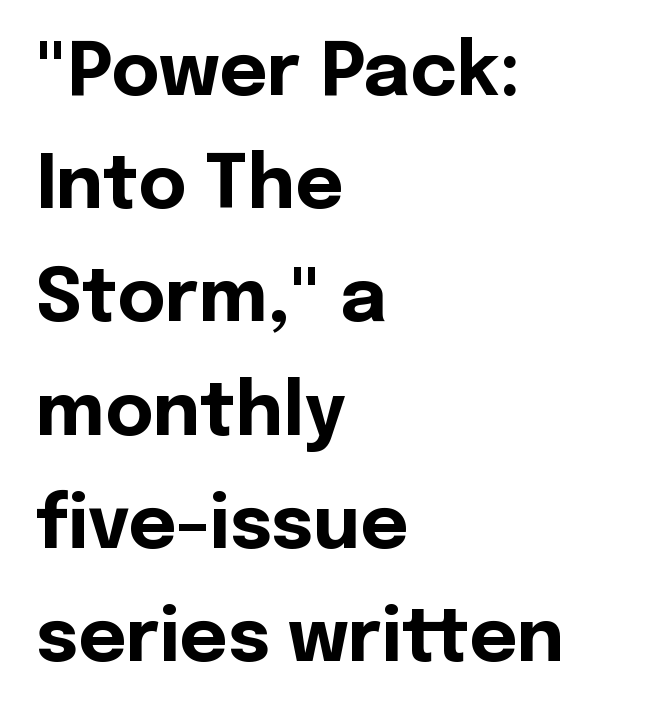
Every character sits straight up, as roman type does. Think of a printed novel: that variable character pitch is what you see here. Nobody drew a line under any word here. Does the type have serifs? No, each stem ends abruptly. The typesetter chose a ragged-right arrangement here. Look at the tracking — it's just the regular setting, nothing added.
